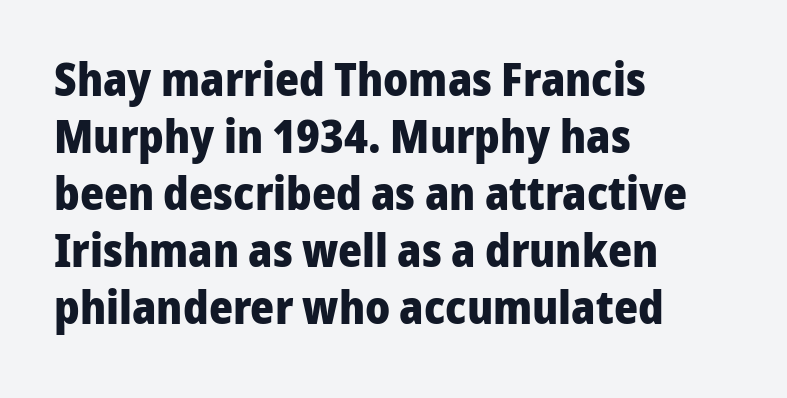
{"serif": "no", "italic": "no", "bold": "yes", "weight": "heavy", "width": "normal", "stroke_contrast": "low", "x_height": "medium", "monospaced": "no", "underline": "no", "align": "left", "line_spacing_ratio": 1.24, "letter_spacing": "normal", "letter_spacing_em": 0.0, "glyph_px": 46}
